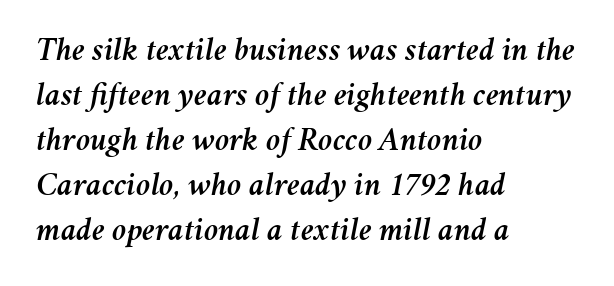
Is this a fixed-width face? No — the glyphs have proportional, varying widths. Baseline-to-baseline distance is the conventional proportion of letter height. This is oblique type, the kind used for emphasis or titles. The strip under each line holds only bare page.
